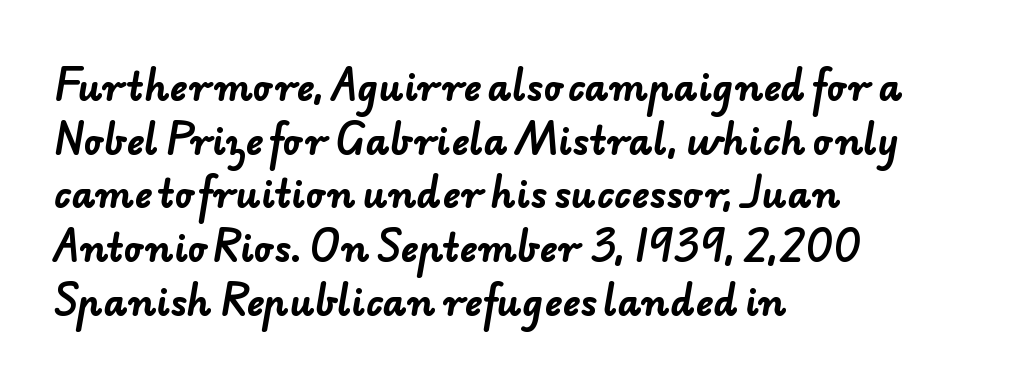
The image shows 37 px bold sans-serif type; set left-aligned, normal line spacing (1.45x), normal letter spacing, not underlined; low stroke contrast and a small x-height.
